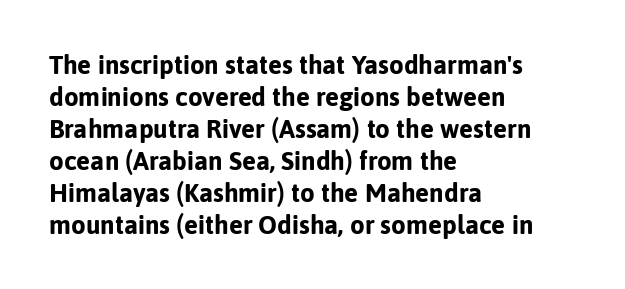
The image shows 26 px bold type, upright; set left-aligned, line spacing 1.23x, normal letter spacing, not underlined.
